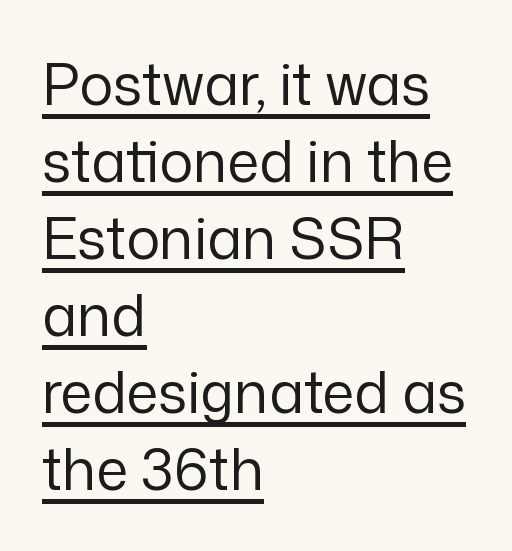
Horizontally, the lines are justified to the leading edge only. The lettering is marked with a stroke running underneath it. Is this a sans? Yes — the strokes have no serifs. Is the type heavy? It reads as light-to-regular instead. Posture: vertical. Line spacing here is normal.
